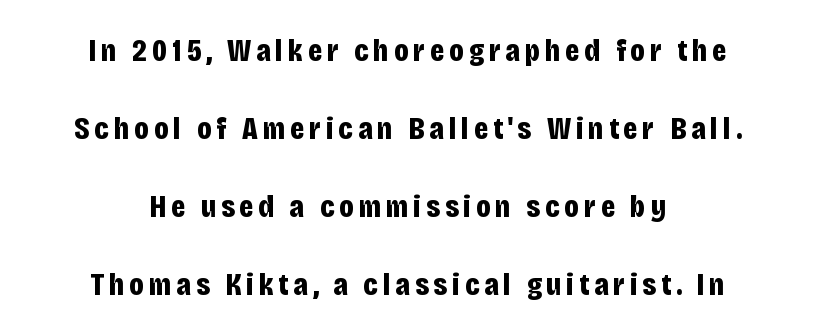
{"serif": "no", "italic": "no", "bold": "yes", "weight": "bold", "width": "condensed", "stroke_contrast": "low", "x_height": "large", "monospaced": "no", "underline": "no", "align": "center", "line_spacing": "loose", "line_spacing_ratio": 2.44, "glyph_px": 32}
